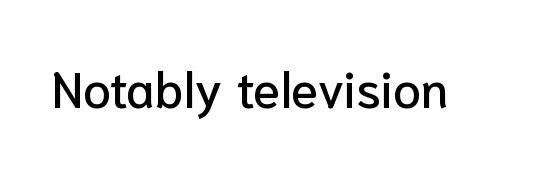
The rendering shows plain stroke endings on the letterforms — a sans-serif design. Clear beneath every line of the passage. Every character sits straight up, as roman type does. Here the designer chose a conventional face with non-uniform glyph widths. This rendering leaves character spacing at its baseline value.
